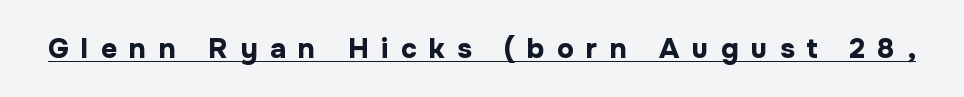
Q: Is the text bold? A: Yes.
Q: Is the text italic (slanted)? A: No, it is upright.
Q: Is the typeface a serif or a sans-serif typeface? A: Sans-serif.
Q: Is the text underlined? A: Yes.
Q: Is the spacing between letters normal or unusually wide? A: Unusually wide.
Q: Width (condensed, normal, or wide)? A: Normal.
Q: Stroke contrast? A: Low.
Q: x-height? A: Medium.
Q: Monospaced? A: No.
